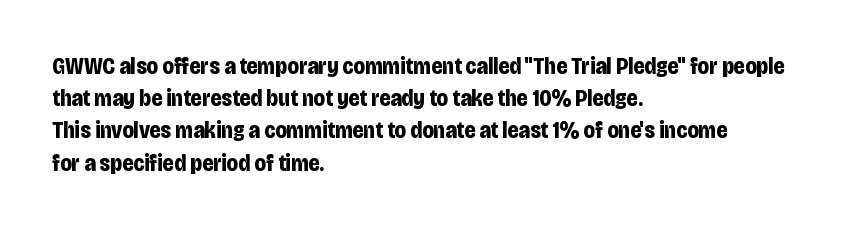
Teacher's note: observe the even left margin — that is flush-left alignment. Tracking here is standard; glyphs follow each other at the usual distance. Horizontal bands of white between lines are of average thickness. Is the type bold? Yes — the strokes are clearly thick and heavy. This is the regular roman posture of the typeface.
